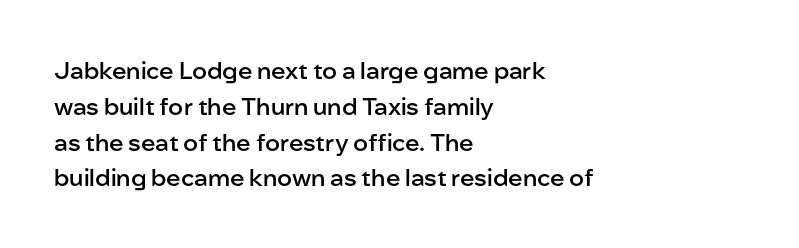
The image shows 24 px text type, upright; set left-aligned, normal line spacing (1.49x), normal letter spacing, not underlined.
